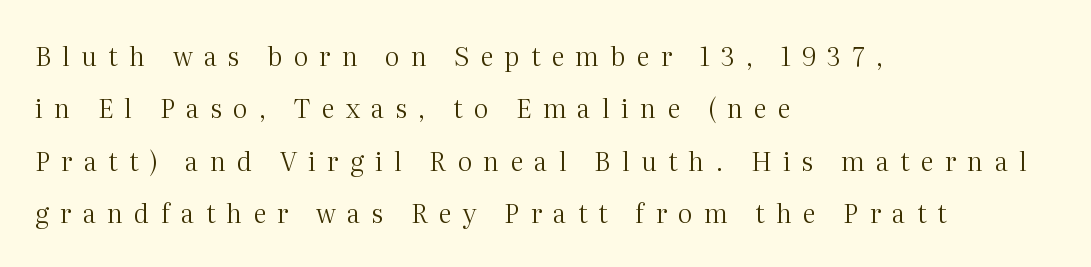
A typesetter would call this leading open, well beyond the default. Is the type heavy? It reads as light-to-regular instead. You can tell it's not italic because the verticals are truly vertical. Beneath every word, the page is bare. A classic flush-left, rag-right setting is used for this passage. Each word looks stretched out because of the extra space between its letters.
